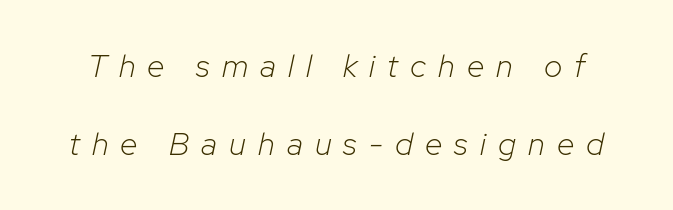
Q: Is the text bold? A: No.
Q: Is the text italic (slanted)? A: Yes, it leans right by about 12 degrees.
Q: Is the text underlined? A: No.
Q: Is the spacing between letters normal or unusually wide? A: Unusually wide.
Q: Is the spacing between lines tight, normal or loose? A: Loose.
Q: Width (condensed, normal, or wide)? A: Normal.
Q: Stroke contrast? A: Low.
Q: x-height? A: Medium.
Q: Monospaced? A: No.
